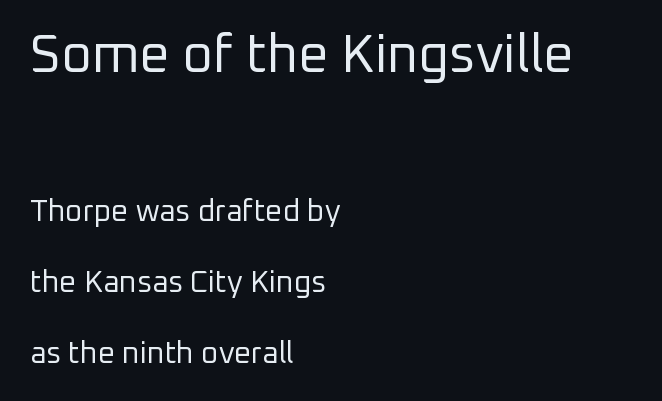
The image shows 53 px regular-weight sans-serif type, upright; set left-aligned, loose line spacing (2.36x), normal letter spacing, not underlined; the first (top) block is 1.77x larger; low stroke contrast and a medium x-height.
